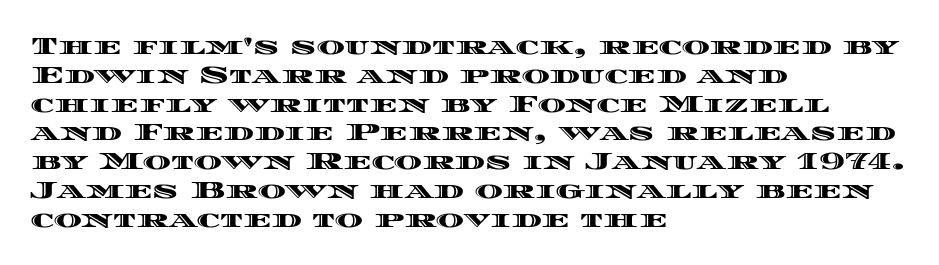
In CSS terms this would be text-align: left. The letters stand upright; this is a roman face. Underlining? Definitely not there. These lines keep a tight, regular rhythm from letter to letter.
